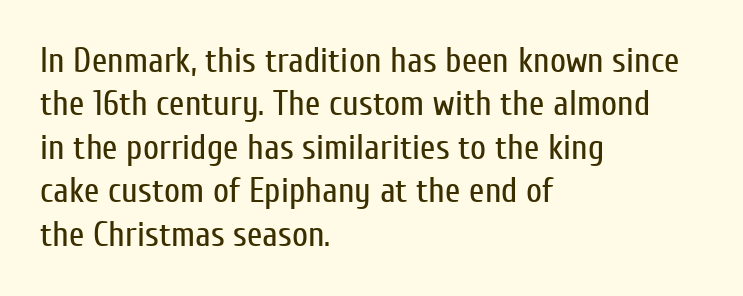
Q: Is the text bold? A: No.
Q: Is the text italic (slanted)? A: No, it is upright.
Q: Is the typeface a serif or a sans-serif typeface? A: Sans-serif.
Q: Is the text underlined? A: No.
Q: How is the paragraph aligned? A: Left-aligned.
Q: Is the spacing between letters normal or unusually wide? A: Normal.
Q: Width (condensed, normal, or wide)? A: Condensed.
Q: Stroke contrast? A: Low.
Q: x-height? A: Medium.
Q: Monospaced? A: No.
